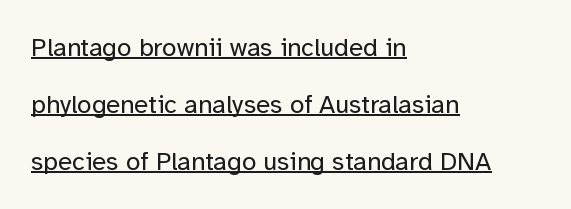
Between one letter and the next there's only the usual sliver of space. A typesetter would mark this as roman, not italic. This sample trades compactness for vertical openness between lines. Vertical stems look standard width or narrower in stroke.
